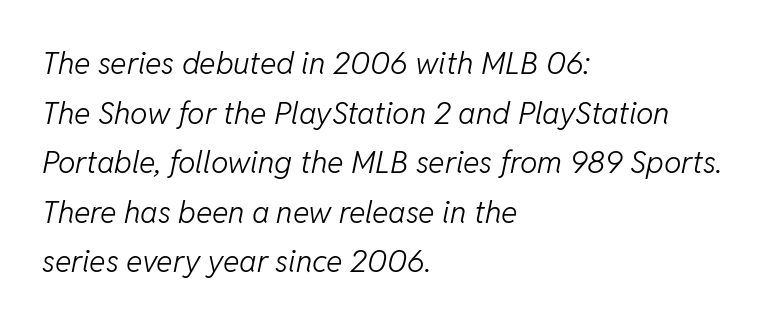
{"italic": "yes", "lean": "right", "slant_degrees": 11, "bold": "no", "weight": "light", "width": "normal", "stroke_contrast": "low", "x_height": "medium", "monospaced": "no", "underline": "no", "align": "left", "line_spacing": "normal", "line_spacing_ratio": 1.6, "letter_spacing": "normal", "letter_spacing_em": 0.0, "glyph_px": 31}
